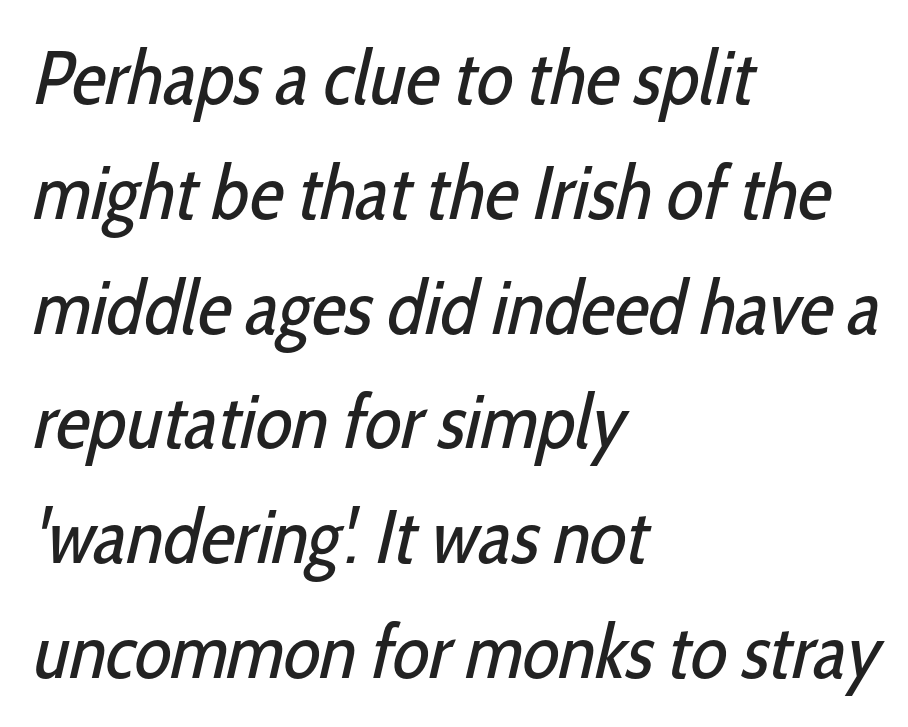
Q: Is the text bold? A: No.
Q: Is the typeface a serif or a sans-serif typeface? A: Sans-serif.
Q: Is the text underlined? A: No.
Q: How is the paragraph aligned? A: Left-aligned.
Q: Is the spacing between letters normal or unusually wide? A: Normal.
Q: Is the spacing between lines tight, normal or loose? A: Normal.
Q: Width (condensed, normal, or wide)? A: Condensed.
Q: Stroke contrast? A: Low.
Q: x-height? A: Medium.
Q: Monospaced? A: No.
